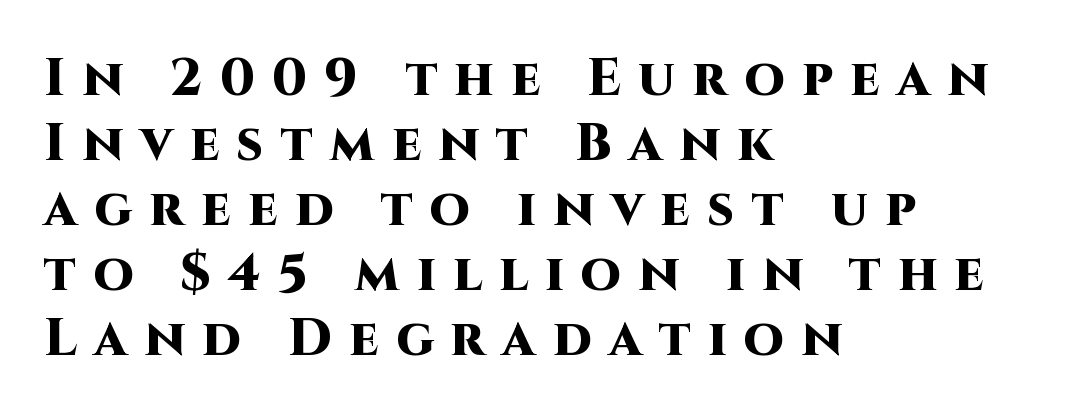
Q: Is the text bold? A: Yes.
Q: Is the text italic (slanted)? A: No, it is upright.
Q: Is the typeface a serif or a sans-serif typeface? A: Sans-serif.
Q: Is the text underlined? A: No.
Q: How is the paragraph aligned? A: Left-aligned.
Q: Is the spacing between letters normal or unusually wide? A: Unusually wide.
Q: Is the spacing between lines tight, normal or loose? A: Normal.
Q: Width (condensed, normal, or wide)? A: Normal.
Q: Stroke contrast? A: High.
Q: x-height? A: Large.
Q: Monospaced? A: No.
